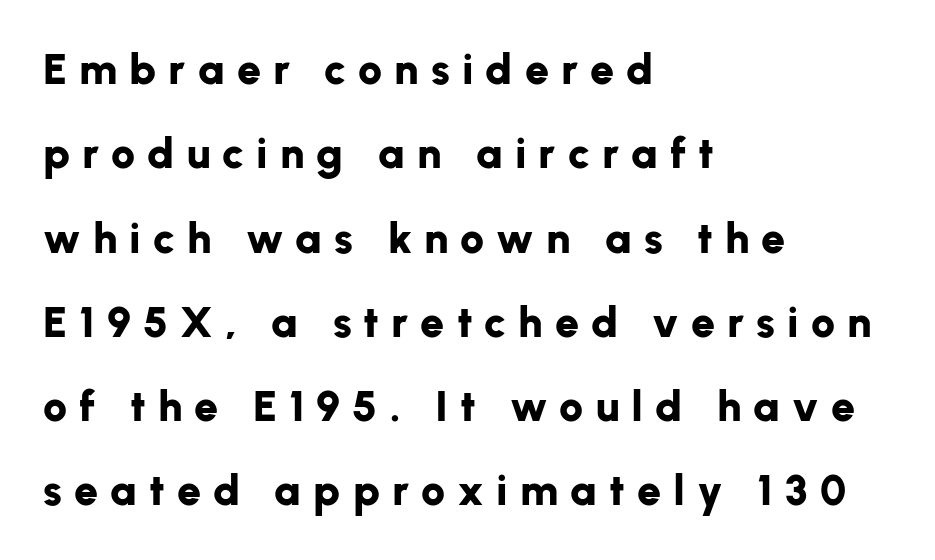
Q: Is the text bold? A: Yes.
Q: Is the text italic (slanted)? A: No, it is upright.
Q: Is the typeface a serif or a sans-serif typeface? A: Sans-serif.
Q: Is the text underlined? A: No.
Q: How is the paragraph aligned? A: Left-aligned.
Q: Is the spacing between letters normal or unusually wide? A: Unusually wide.
Q: Is the spacing between lines tight, normal or loose? A: Loose.
Q: Width (condensed, normal, or wide)? A: Normal.
Q: Stroke contrast? A: Low.
Q: x-height? A: Medium.
Q: Monospaced? A: No.
